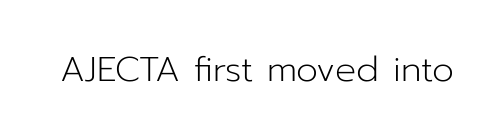
Q: Is the text bold? A: No.
Q: Is the text italic (slanted)? A: No, it is upright.
Q: Is the typeface a serif or a sans-serif typeface? A: Sans-serif.
Q: Is the text underlined? A: No.
Q: Is the spacing between letters normal or unusually wide? A: Normal.
Q: Width (condensed, normal, or wide)? A: Normal.
Q: Stroke contrast? A: Low.
Q: x-height? A: Medium.
Q: Monospaced? A: No.
